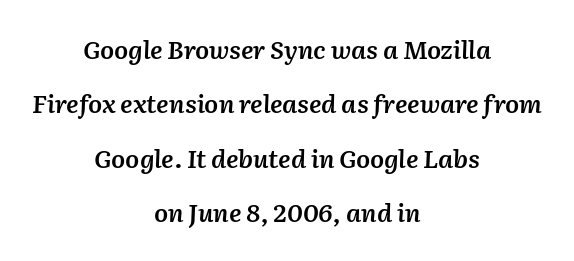
The image shows 25 px text type, italic (leaning right); set centered, loose line spacing (2.18x), normal letter spacing, not underlined.
